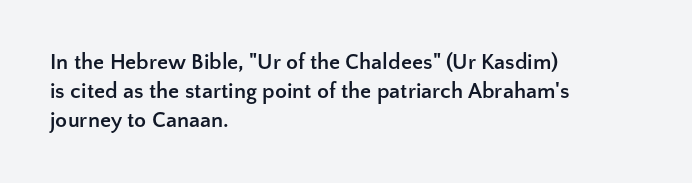
{"italic": "no", "bold": "yes", "underline": "no", "align": "left", "line_spacing": "normal", "line_spacing_ratio": 1.31, "letter_spacing": "normal", "letter_spacing_em": 0.0, "glyph_px": 22}
